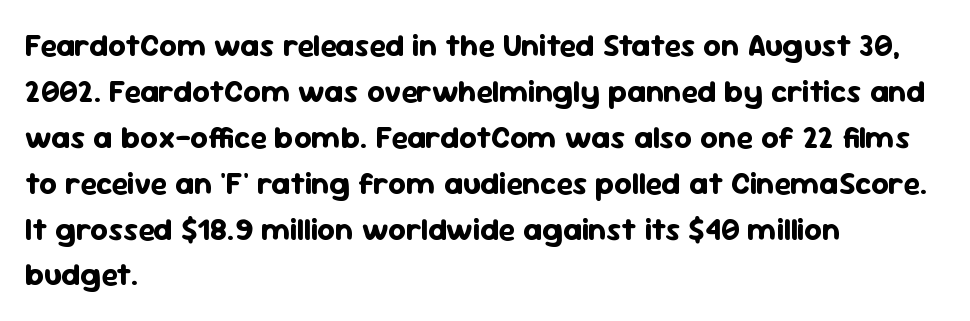
Q: Is the text bold? A: Yes.
Q: Is the text italic (slanted)? A: No, it is upright.
Q: Is the typeface a serif or a sans-serif typeface? A: Sans-serif.
Q: Is the text underlined? A: No.
Q: How is the paragraph aligned? A: Left-aligned.
Q: Is the spacing between letters normal or unusually wide? A: Normal.
Q: Is the spacing between lines tight, normal or loose? A: Normal.
Q: Width (condensed, normal, or wide)? A: Normal.
Q: Stroke contrast? A: Low.
Q: x-height? A: Medium.
Q: Monospaced? A: No.
